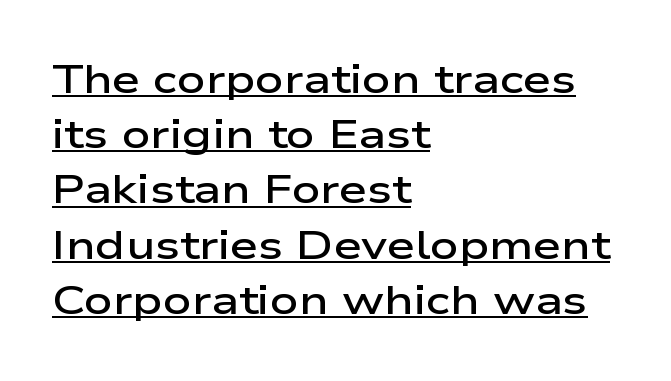
The image shows 40 px semibold, wide sans-serif type, upright; set left-aligned, normal line spacing (1.38x), normal letter spacing, underlined; low stroke contrast and a medium x-height.
